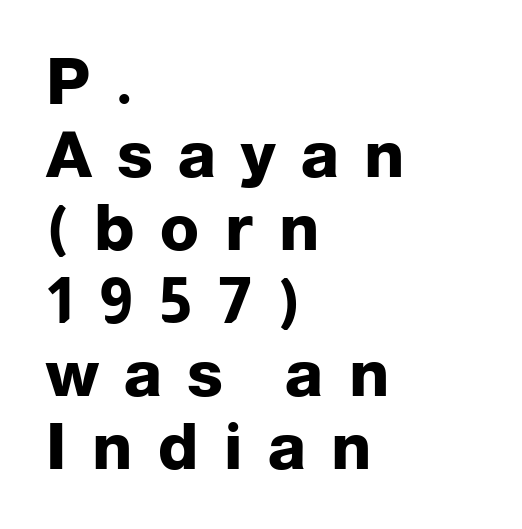
A student would call this left alignment; a typographer would say flush left, rag right. The tracking reads as deliberately expanded to a designer's eye. Successive baselines arrive quickly, one right under another. Students, this is bold: see how much ink each stroke carries.
